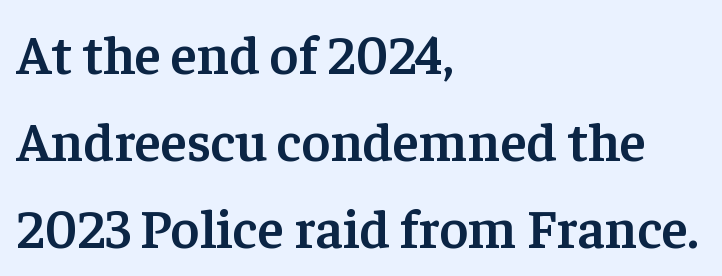
{"serif": "yes", "italic": "no", "bold": "semi", "weight": "semibold", "width": "normal", "stroke_contrast": "low", "x_height": "medium", "monospaced": "no", "underline": "no", "align": "left", "line_spacing": "normal", "line_spacing_ratio": 1.58, "letter_spacing": "normal", "letter_spacing_em": 0.0, "glyph_px": 55}
